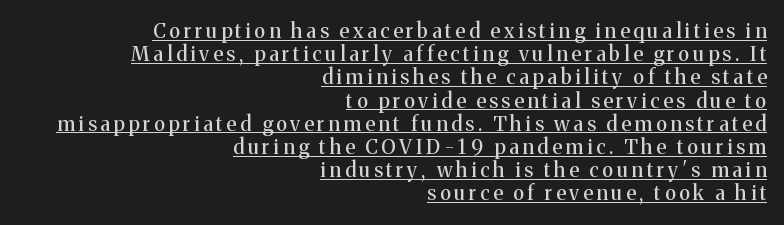
Q: Is the text italic (slanted)? A: No, it is upright.
Q: Is the text underlined? A: Yes.
Q: How is the paragraph aligned? A: Right-aligned.
